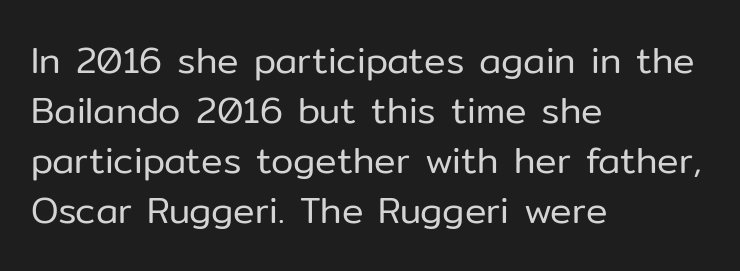
The image shows 36 px regular-weight sans-serif type, upright; set left-aligned, normal line spacing (1.39x), normal letter spacing, not underlined; low stroke contrast and a medium x-height.
